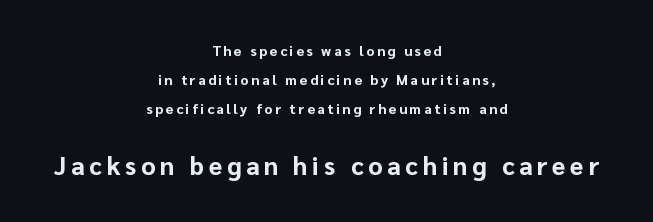
{"italic": "no", "bold": "yes", "underline": "no", "align": "center", "line_spacing": "loose", "line_spacing_ratio": 2.07, "larger_block": "second", "size_ratio": 1.79, "glyph_px": 25}
